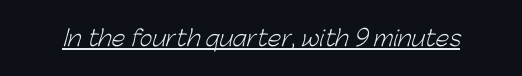
The passage shown is underscored from start to finish. Nobody touched the tracking dial on this one. No letter is thick-stroked: the sample isn't bold.
